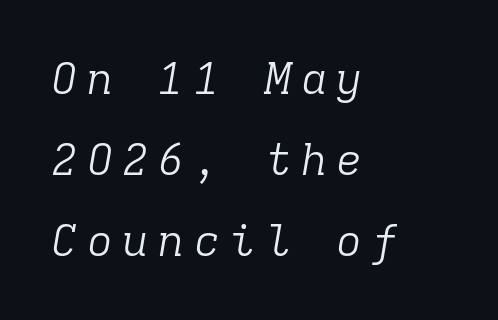
The typesetter chose a ragged-right arrangement here. Font category for this specimen: serif. Compared with a typical body face, this is equally light or lighter still. Here the designer chose a console-style face with uniform glyph widths. Honestly, the letter spacing is so wide it's the main thing you notice.
